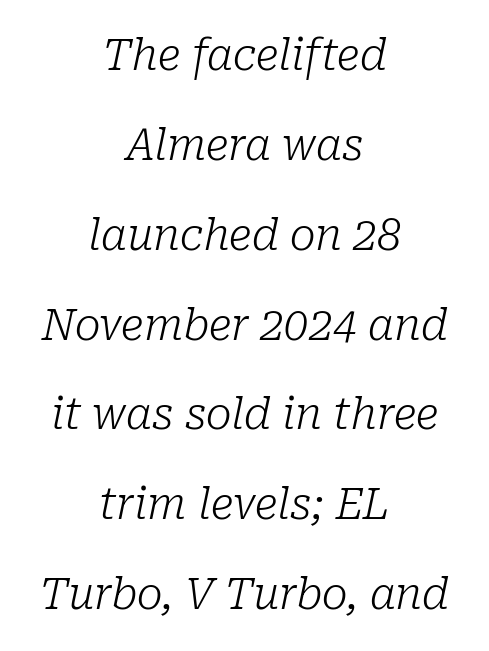
The image shows 43 px light serif type, italic (leaning right); set centered, loose line spacing (2.09x), normal letter spacing, not underlined; low stroke contrast and a medium x-height.
